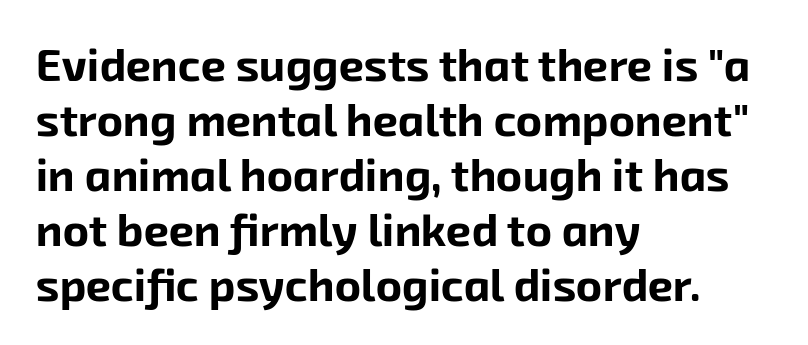
The image shows 45 px bold sans-serif type; set left-aligned, line spacing 1.22x, normal letter spacing, not underlined; low stroke contrast and a medium x-height.
